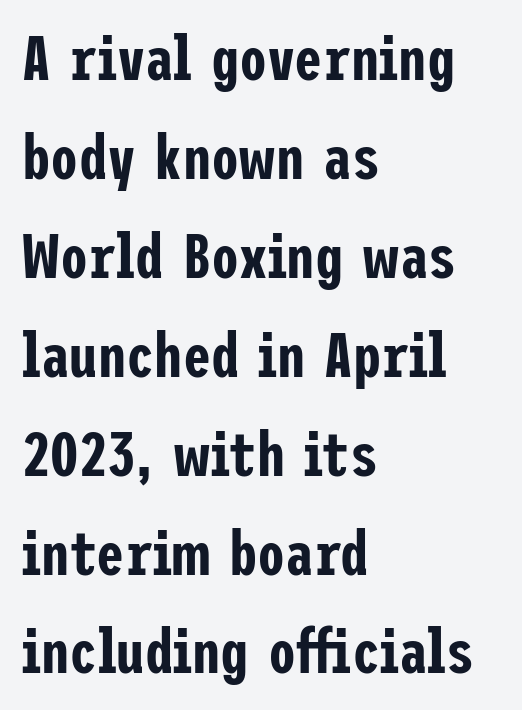
The image shows 63 px condensed sans-serif type, upright; set left-aligned, normal line spacing (1.57x), normal letter spacing, not underlined; low stroke contrast and a medium x-height.
